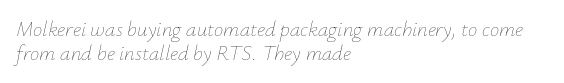
{"italic": "yes", "lean": "right", "slant_degrees": 12, "bold": "no", "underline": "no", "align": "left", "line_spacing": "tight", "line_spacing_ratio": 1.13, "letter_spacing": "normal", "letter_spacing_em": 0.0, "glyph_px": 21}
